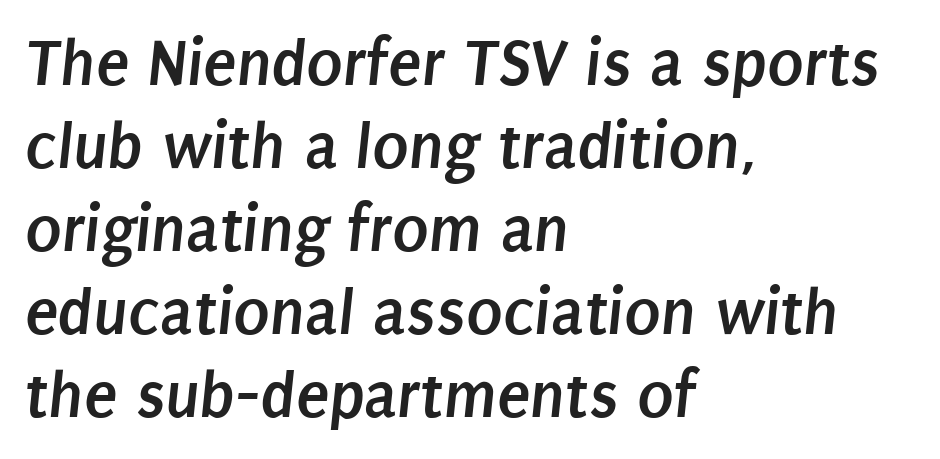
Q: Is the text bold? A: Yes.
Q: Is the typeface a serif or a sans-serif typeface? A: Sans-serif.
Q: Is the text underlined? A: No.
Q: How is the paragraph aligned? A: Left-aligned.
Q: Is the spacing between letters normal or unusually wide? A: Normal.
Q: Width (condensed, normal, or wide)? A: Condensed.
Q: Stroke contrast? A: Low.
Q: x-height? A: Large.
Q: Monospaced? A: No.
